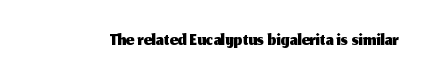
The image shows 28 px sans-serif type, upright; set normal letter spacing, not underlined; medium stroke contrast and a medium x-height.
